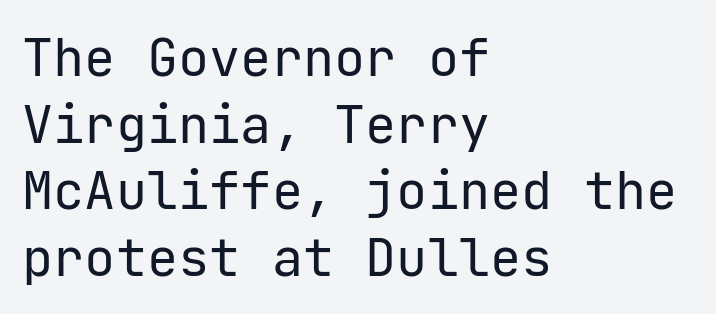
The image shows 52 px regular-weight sans-serif type, upright; set left-aligned, normal line spacing (1.28x), normal letter spacing, not underlined; low stroke contrast and a medium x-height.
